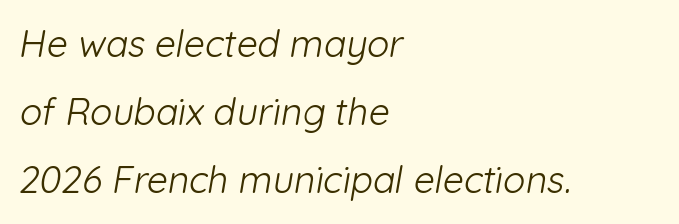
Q: Is the text bold? A: No.
Q: Is the typeface a serif or a sans-serif typeface? A: Sans-serif.
Q: Is the text underlined? A: No.
Q: How is the paragraph aligned? A: Left-aligned.
Q: Is the spacing between letters normal or unusually wide? A: Normal.
Q: Width (condensed, normal, or wide)? A: Normal.
Q: Stroke contrast? A: Low.
Q: x-height? A: Medium.
Q: Monospaced? A: No.
